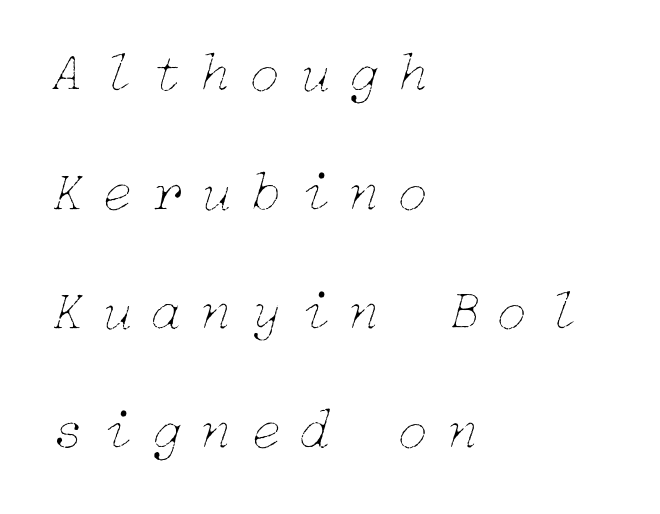
{"italic": "yes", "lean": "right", "slant_degrees": 15, "bold": "no", "weight": "thin", "width": "normal", "stroke_contrast": "low", "x_height": "medium", "underline": "no", "align": "left", "line_spacing": "loose", "line_spacing_ratio": 2.09, "letter_spacing": "wide", "letter_spacing_em": 0.32, "glyph_px": 57}
